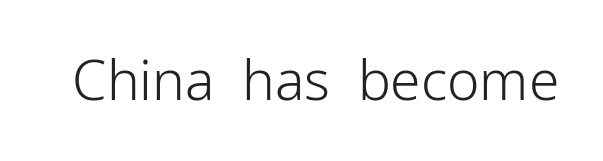
Think of a printed novel: that variable character pitch is what you see here. The typesetting does not lean heavy: it is not bold. A sans-serif font was chosen for this passage. Rendered with straight, roman letterforms. Caption: standard tracking, unaltered.
